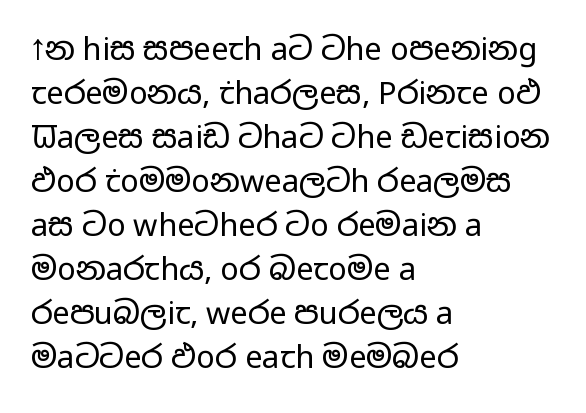
Q: Is the text bold? A: No.
Q: Is the text italic (slanted)? A: No, it is upright.
Q: Is the typeface a serif or a sans-serif typeface? A: Sans-serif.
Q: Is the text underlined? A: No.
Q: How is the paragraph aligned? A: Left-aligned.
Q: Is the spacing between letters normal or unusually wide? A: Normal.
Q: Is the spacing between lines tight, normal or loose? A: Normal.
Q: Width (condensed, normal, or wide)? A: Wide.
Q: Stroke contrast? A: Low.
Q: x-height? A: Medium.
Q: Monospaced? A: No.
